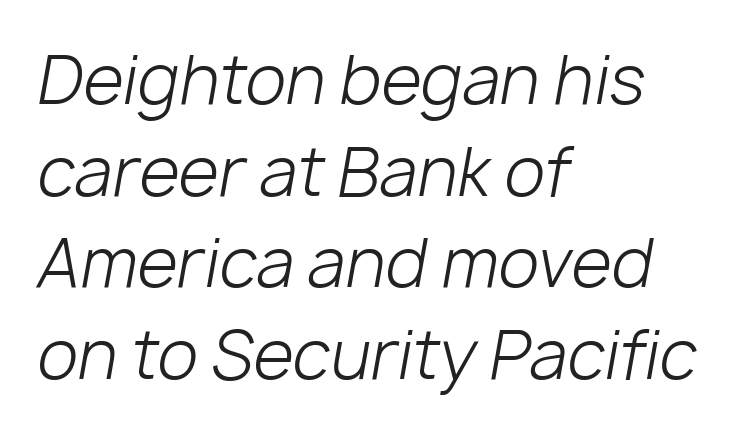
Q: Is the text bold? A: No.
Q: Is the text italic (slanted)? A: Yes, it leans right by about 10 degrees.
Q: Is the text underlined? A: No.
Q: How is the paragraph aligned? A: Left-aligned.
Q: Is the spacing between letters normal or unusually wide? A: Normal.
Q: Is the spacing between lines tight, normal or loose? A: Normal.
Q: Width (condensed, normal, or wide)? A: Normal.
Q: Stroke contrast? A: Low.
Q: x-height? A: Medium.
Q: Monospaced? A: No.
